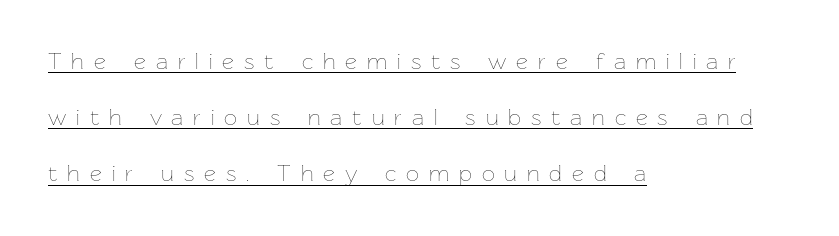
In terms of leading, this rendering errs on the spacious side. Vertical stems look standard width or narrower in stroke. Unlike italic type, these characters show no tilt at all. Glyph-to-glyph distance is far greater than everyday printed text. A rule runs beneath these lines of type. One-word summary of the alignment: left.
